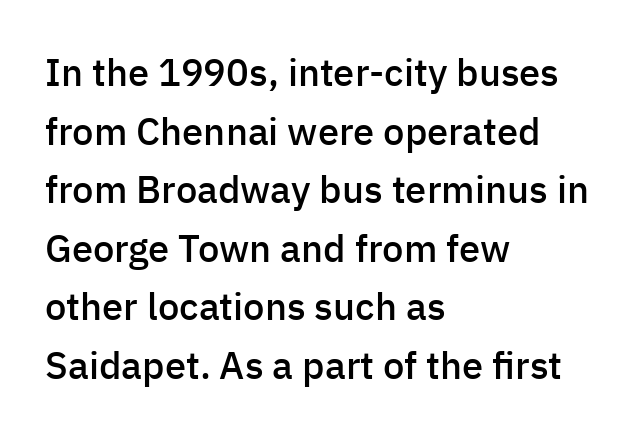
These words are printed semibold, heavier than regular yet not bold. If you drew a ruler down the left edge, every line would touch it. The passage shown is not underscored anywhere. Regarding leading, the lines here are spaced in the standard way. Ordinary non-slanted type is in use.
